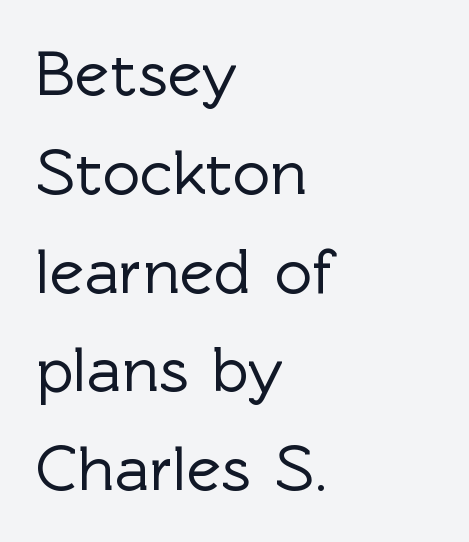
Q: Is the text italic (slanted)? A: No, it is upright.
Q: Is the typeface a serif or a sans-serif typeface? A: Sans-serif.
Q: Is the text underlined? A: No.
Q: How is the paragraph aligned? A: Left-aligned.
Q: Is the spacing between letters normal or unusually wide? A: Normal.
Q: Is the spacing between lines tight, normal or loose? A: Normal.
Q: Width (condensed, normal, or wide)? A: Normal.
Q: x-height? A: Medium.
Q: Monospaced? A: No.
